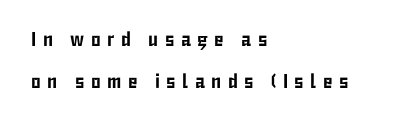
{"italic": "no", "underline": "no", "align": "left", "line_spacing": "loose", "line_spacing_ratio": 2.08, "letter_spacing": "wide", "letter_spacing_em": 0.32, "glyph_px": 20}
